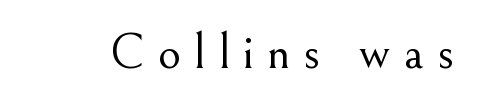
Q: Is the text bold? A: No.
Q: Is the text italic (slanted)? A: No, it is upright.
Q: Is the typeface a serif or a sans-serif typeface? A: Serif.
Q: Is the text underlined? A: No.
Q: Is the spacing between letters normal or unusually wide? A: Unusually wide.
Q: Width (condensed, normal, or wide)? A: Normal.
Q: Stroke contrast? A: Medium.
Q: x-height? A: Small.
Q: Monospaced? A: No.
